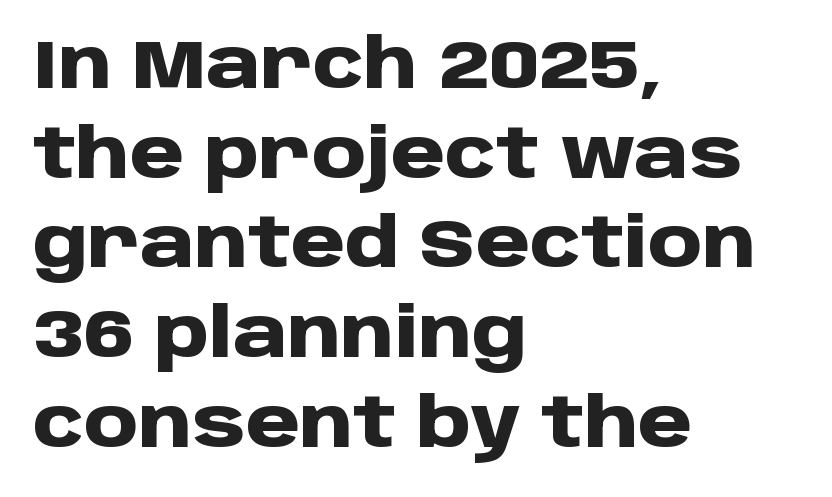
{"serif": "no", "italic": "no", "bold": "yes", "weight": "heavy", "width": "normal", "stroke_contrast": "low", "x_height": "large", "monospaced": "no", "underline": "no", "align": "left", "line_spacing": "normal", "line_spacing_ratio": 1.3, "letter_spacing": "normal", "letter_spacing_em": 0.0, "glyph_px": 69}
